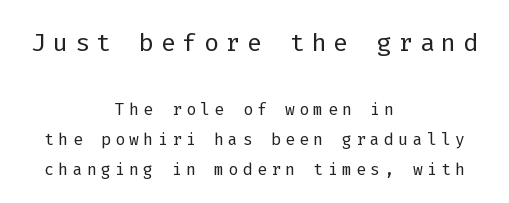
The lines in this sample share a center point and differ in where they start and stop. Fixed-width glyphs throughout — classic coding-font behaviour. Ink coverage per letter is moderate at most. Every stem runs plumb, perpendicular to the baseline. In this sample the first text group is rendered at the bigger scale. A typesetter would label this face a sans.
